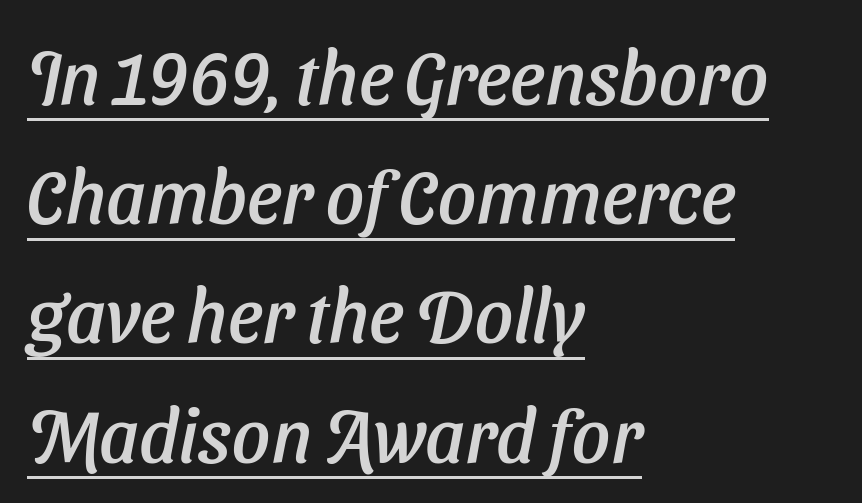
Glyph-to-glyph distance matches everyday printed text. Character widths vary here, with narrow letters taking less room than wide ones. A baseline rule has been typeset under these characters.
